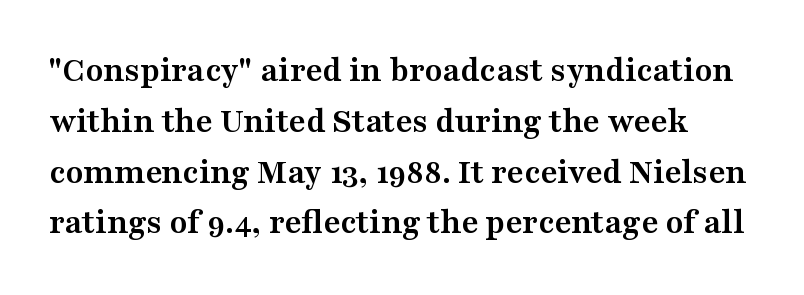
Honestly, the row spacing looks completely unremarkable. Is this a sans? No — the strokes have serifs. The horizontal fit of the characters is conventional and even. Underlining? Definitely not there. Do the characters align in a grid? No, the font is proportional. Chunky letters — that's bold for sure.
